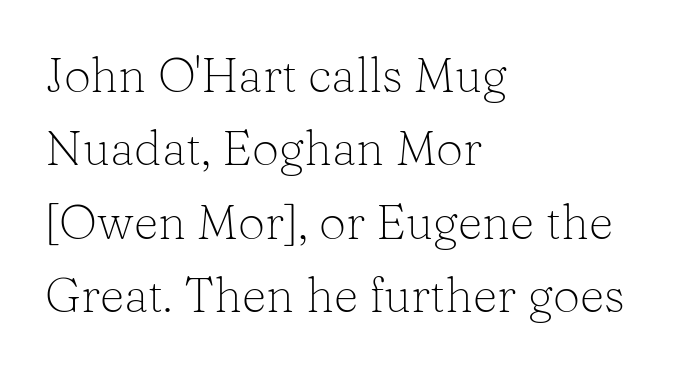
{"serif": "yes", "italic": "no", "bold": "no", "weight": "light", "width": "normal", "stroke_contrast": "low", "x_height": "medium", "monospaced": "no", "underline": "no", "align": "left", "line_spacing": "normal", "line_spacing_ratio": 1.53, "letter_spacing": "normal", "letter_spacing_em": 0.0, "glyph_px": 48}
